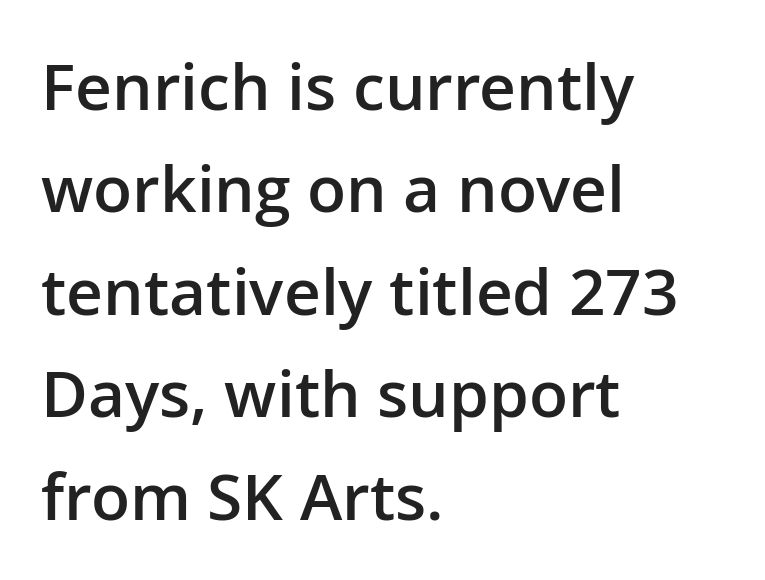
The image shows 64 px semibold sans-serif type, upright; set left-aligned, normal line spacing (1.6x), normal letter spacing, not underlined; low stroke contrast and a medium x-height.
